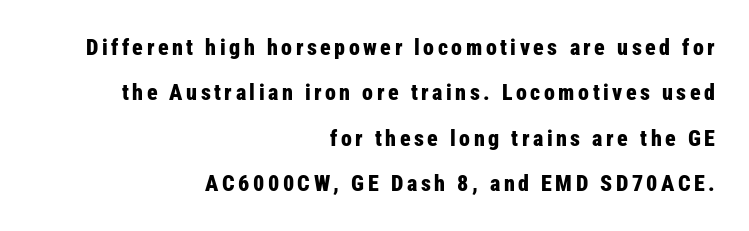
You could fit nearly another row in the gap between these rows. These lines were composed using upright roman letters. A flush-right, rag-left setting is used for this passage. The face used here has the dense, thick strokes of a bold. Clear beneath every line of the passage.
